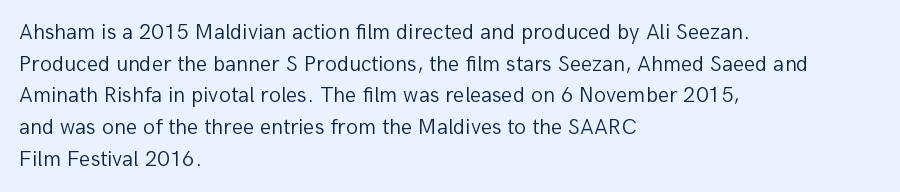
{"italic": "no", "bold": "no", "underline": "no", "align": "left", "line_spacing": "normal", "line_spacing_ratio": 1.44, "letter_spacing": "normal", "letter_spacing_em": 0.0, "glyph_px": 22}
